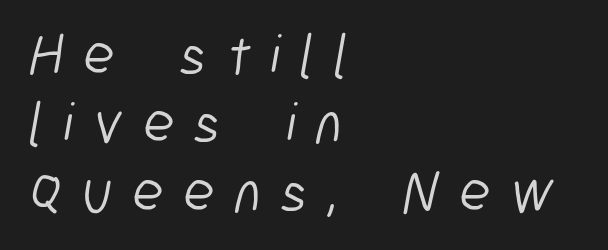
The image shows 58 px light, condensed sans-serif type; set left-aligned, line spacing 1.18x, unusually wide letter spacing (+0.34 em), not underlined; low stroke contrast and a medium x-height.
